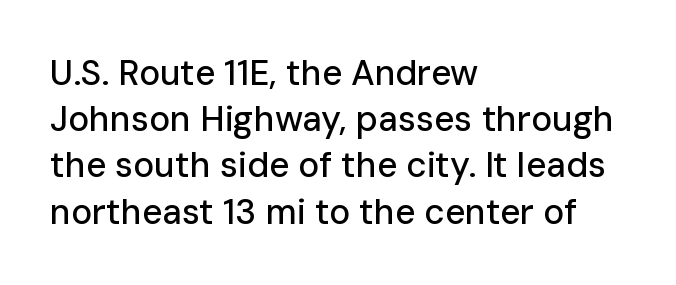
Q: Is the text italic (slanted)? A: No, it is upright.
Q: Is the typeface a serif or a sans-serif typeface? A: Sans-serif.
Q: Is the text underlined? A: No.
Q: How is the paragraph aligned? A: Left-aligned.
Q: Is the spacing between letters normal or unusually wide? A: Normal.
Q: Is the spacing between lines tight, normal or loose? A: Normal.
Q: Width (condensed, normal, or wide)? A: Normal.
Q: Stroke contrast? A: Low.
Q: x-height? A: Medium.
Q: Monospaced? A: No.
